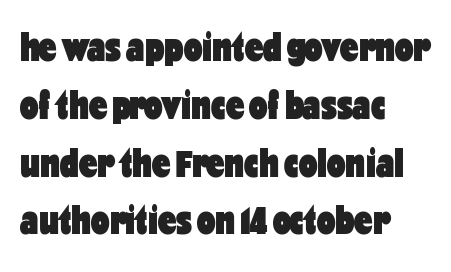
The image shows 41 px heavy, condensed sans-serif type, upright; set left-aligned, normal line spacing (1.41x), normal letter spacing, not underlined; low stroke contrast and a medium x-height.
